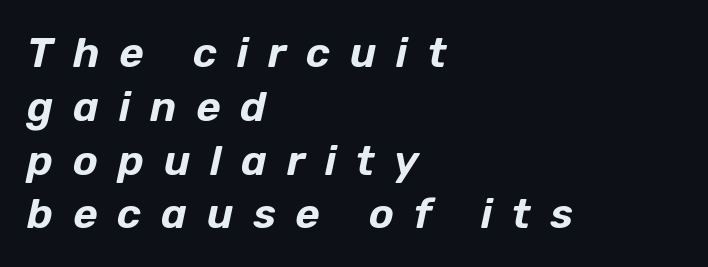
A typesetter would call this proportional, since set widths differ per character. You could only call the tracking loose — the letters float apart. Students, observe: this is what conventionally led text looks like. The space beneath each line is pristine and unruled. Layout note: lines flush left.
